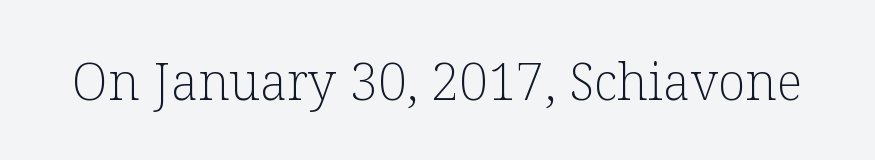
Q: Is the text bold? A: No.
Q: Is the text italic (slanted)? A: No, it is upright.
Q: Is the typeface a serif or a sans-serif typeface? A: Serif.
Q: Is the text underlined? A: No.
Q: Is the spacing between letters normal or unusually wide? A: Normal.
Q: Width (condensed, normal, or wide)? A: Normal.
Q: Stroke contrast? A: Low.
Q: x-height? A: Medium.
Q: Monospaced? A: No.
